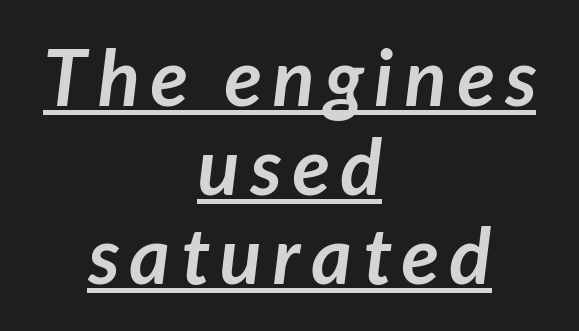
The image shows 78 px semibold sans-serif type; set centered, tight line spacing (1.14x), underlined; low stroke contrast and a medium x-height.
